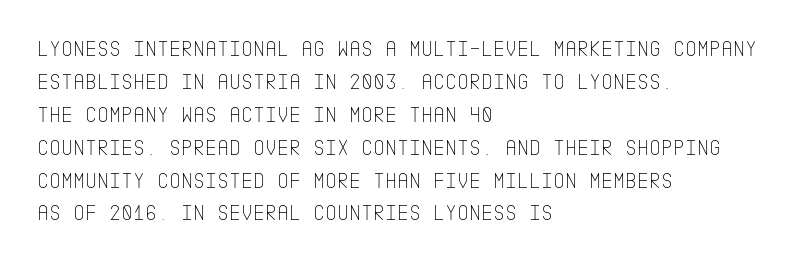
The image shows 23 px text type, upright; set left-aligned, normal line spacing (1.43x), normal letter spacing, not underlined.
